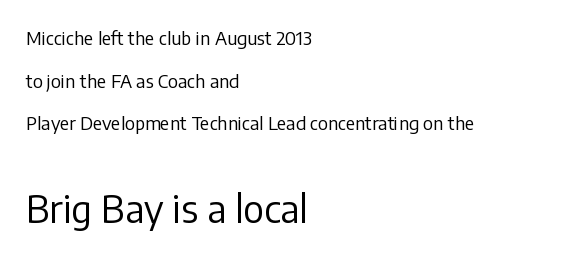
Q: Is the text bold? A: No.
Q: Is the text italic (slanted)? A: No, it is upright.
Q: Is the typeface a serif or a sans-serif typeface? A: Sans-serif.
Q: Is the text underlined? A: No.
Q: How is the paragraph aligned? A: Left-aligned.
Q: Is the spacing between letters normal or unusually wide? A: Normal.
Q: Is the spacing between lines tight, normal or loose? A: Loose.
Q: Which block of text is set in a larger size, the first (top) or the second (bottom)? A: The second (bottom) one.
Q: Width (condensed, normal, or wide)? A: Normal.
Q: Stroke contrast? A: Low.
Q: x-height? A: Medium.
Q: Monospaced? A: No.
